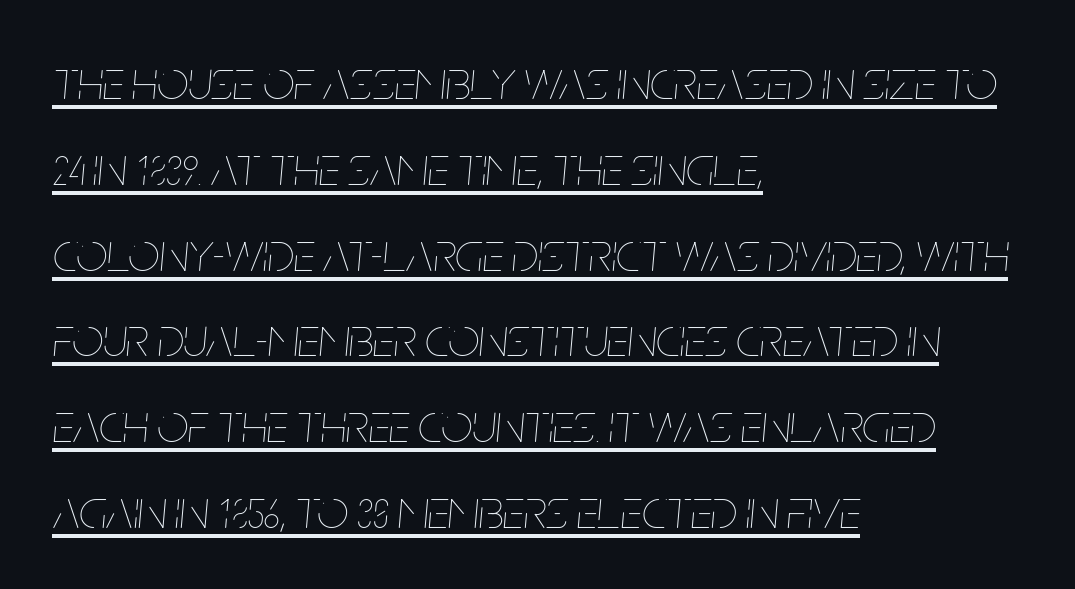
The image shows 55 px thin, condensed type, italic (leaning right); set left-aligned, normal line spacing (1.56x), normal letter spacing, underlined; low stroke contrast and a large x-height.
